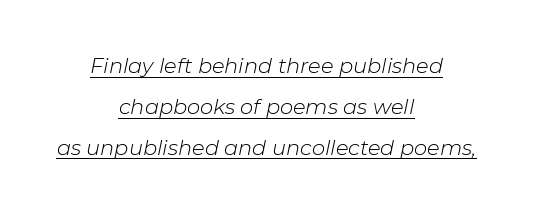
{"italic": "yes", "lean": "right", "slant_degrees": 11, "bold": "no", "underline": "yes", "align": "center", "line_spacing": "loose", "line_spacing_ratio": 1.95, "letter_spacing": "normal", "letter_spacing_em": 0.0, "glyph_px": 21}
